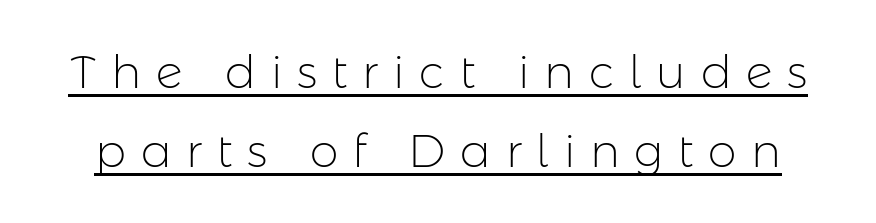
Q: Is the text bold? A: No.
Q: Is the text italic (slanted)? A: No, it is upright.
Q: Is the typeface a serif or a sans-serif typeface? A: Sans-serif.
Q: Is the text underlined? A: Yes.
Q: Is the spacing between letters normal or unusually wide? A: Unusually wide.
Q: Width (condensed, normal, or wide)? A: Normal.
Q: Stroke contrast? A: Low.
Q: x-height? A: Medium.
Q: Monospaced? A: No.
